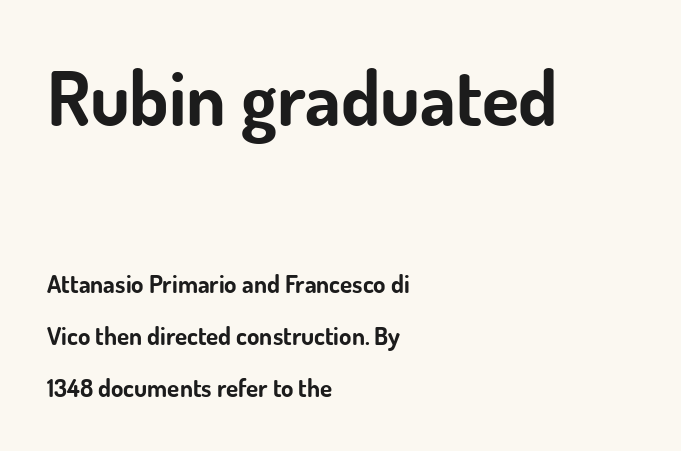
{"serif": "no", "italic": "no", "bold": "yes", "weight": "bold", "width": "normal", "stroke_contrast": "low", "x_height": "small", "monospaced": "no", "underline": "no", "align": "left", "line_spacing": "loose", "line_spacing_ratio": 2.09, "letter_spacing": "normal", "letter_spacing_em": 0.0, "larger_block": "first", "size_ratio": 3.04, "glyph_px": 76}
